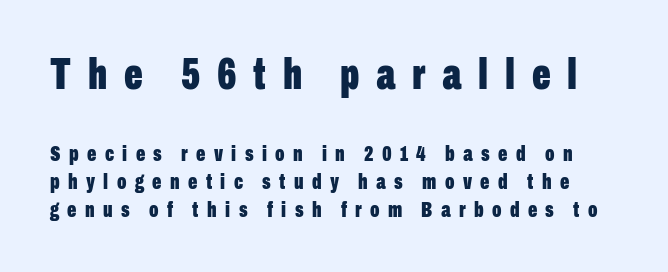
{"serif": "no", "italic": "no", "bold": "yes", "weight": "bold", "width": "condensed", "stroke_contrast": "low", "x_height": "medium", "monospaced": "no", "underline": "no", "line_spacing": "normal", "line_spacing_ratio": 1.27, "letter_spacing": "wide", "letter_spacing_em": 0.38, "larger_block": "first", "size_ratio": 2.0, "glyph_px": 44}
